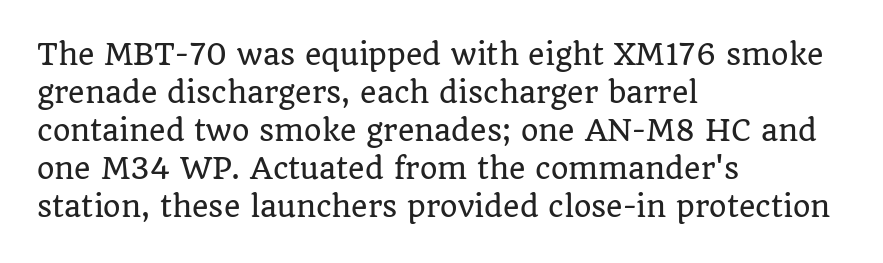
Examine the stroke ends and you'll spot serifs. Beneath every word, the page is bare. Does extra space separate the letters? No, they use regular spacing. The rows are spaced the way most documents space them.
